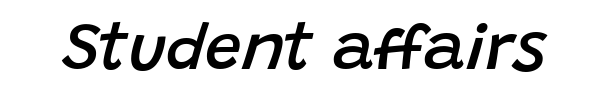
The image shows 65 px semibold type, italic (leaning right); set normal letter spacing, not underlined; low stroke contrast and a large x-height.
